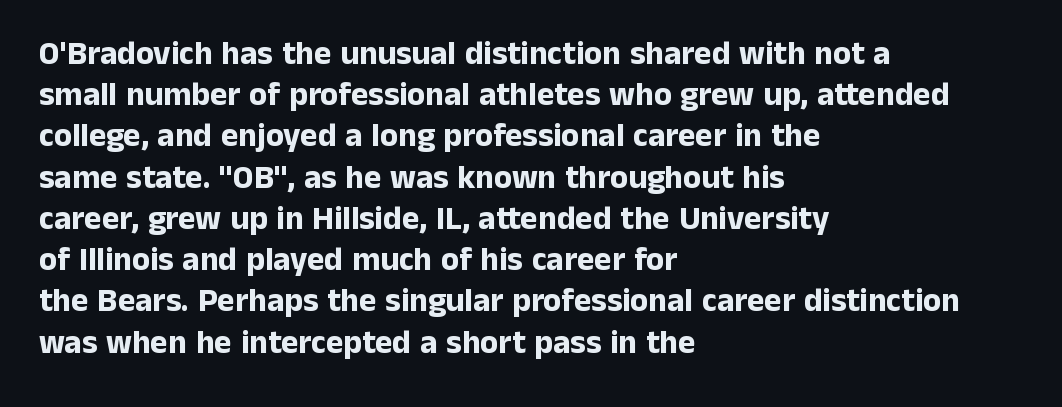
{"serif": "no", "italic": "no", "bold": "yes", "weight": "bold", "width": "normal", "stroke_contrast": "low", "x_height": "medium", "monospaced": "no", "underline": "no", "align": "left", "line_spacing": "normal", "line_spacing_ratio": 1.25, "letter_spacing": "normal", "letter_spacing_em": 0.0, "glyph_px": 33}
